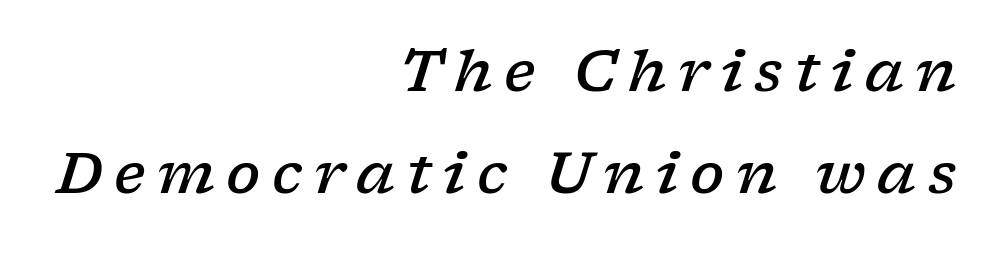
{"serif": "yes", "italic": "yes", "lean": "right", "slant_degrees": 17, "bold": "semi", "weight": "semibold", "width": "wide", "stroke_contrast": "low", "x_height": "medium", "monospaced": "no", "underline": "no", "align": "right", "line_spacing_ratio": 1.79, "letter_spacing": "wide", "letter_spacing_em": 0.2, "glyph_px": 57}
